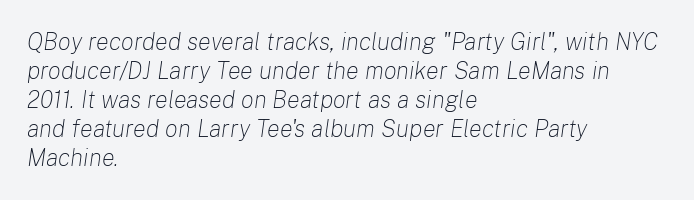
The image shows 24 px text type, italic (leaning right); set left-aligned, line spacing 1.21x, normal letter spacing, not underlined.
